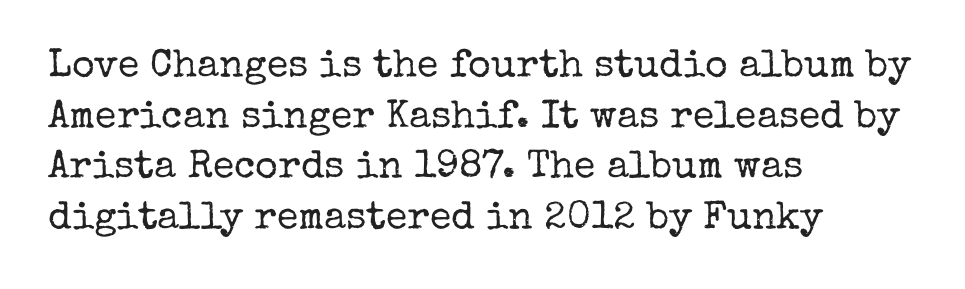
Inter-character spacing is left at the font's built-in metrics. This rendering uses left alignment, leaving the right contour irregular. The strip under each line holds only bare page. Proportional: the letters do not fall into vertical columns.
